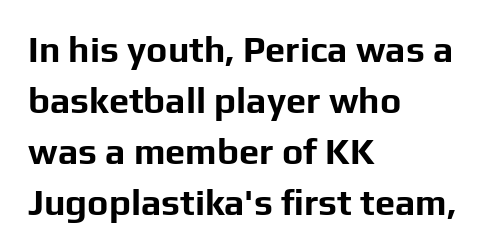
The image shows 36 px bold sans-serif type, upright; set left-aligned, normal line spacing (1.42x), normal letter spacing, not underlined; low stroke contrast and a medium x-height.
